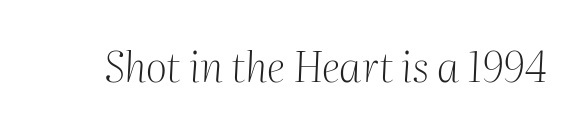
{"serif": "yes", "italic": "yes", "lean": "right", "slant_degrees": 2, "bold": "no", "weight": "light", "width": "normal", "stroke_contrast": "medium", "x_height": "medium", "monospaced": "no", "underline": "no", "letter_spacing": "normal", "letter_spacing_em": 0.0, "glyph_px": 42}
